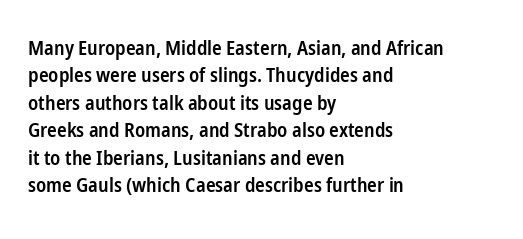
The image shows 20 px text type, upright; set left-aligned, normal line spacing (1.37x), normal letter spacing, not underlined.
